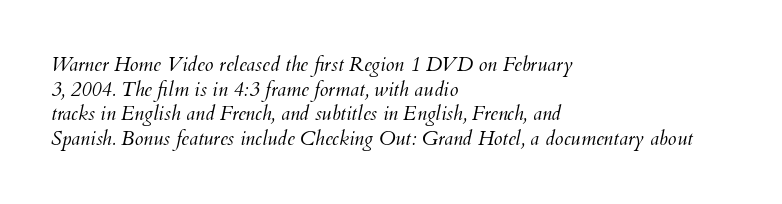
The letterforms sit at book weight or below. Every character sits at an angle, as italics do. Check under the words: just untouched page. Each line starts at the same left margin while the right side varies.
